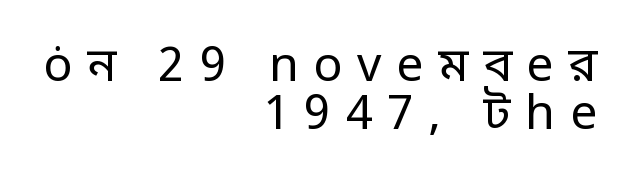
Q: Is the text bold? A: No.
Q: Is the text italic (slanted)? A: No, it is upright.
Q: Is the typeface a serif or a sans-serif typeface? A: Sans-serif.
Q: Is the text underlined? A: No.
Q: How is the paragraph aligned? A: Right-aligned.
Q: Is the spacing between letters normal or unusually wide? A: Unusually wide.
Q: Is the spacing between lines tight, normal or loose? A: Tight.
Q: Width (condensed, normal, or wide)? A: Normal.
Q: Stroke contrast? A: Low.
Q: x-height? A: Medium.
Q: Monospaced? A: No.
